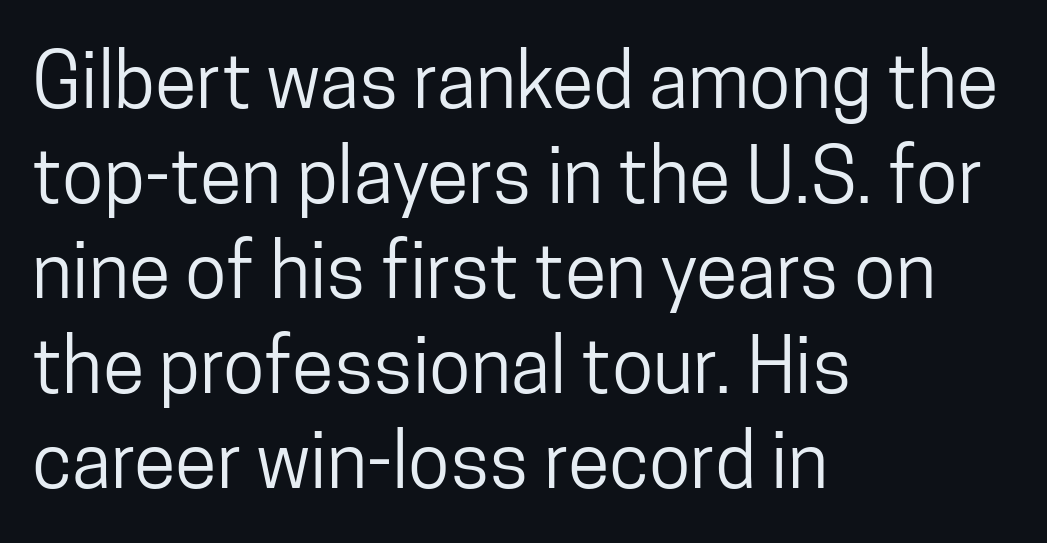
The image shows 76 px condensed sans-serif type, upright; set left-aligned, normal line spacing (1.25x), normal letter spacing, not underlined; low stroke contrast and a medium x-height.
